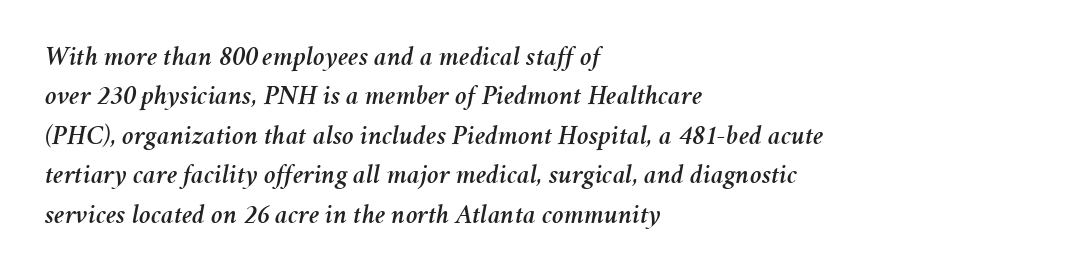
Regular leading. In terms of posture, this sample is oblique. This sample is left-justified, so line endings fall wherever the words run out. The foot of each line stays bare and open.
